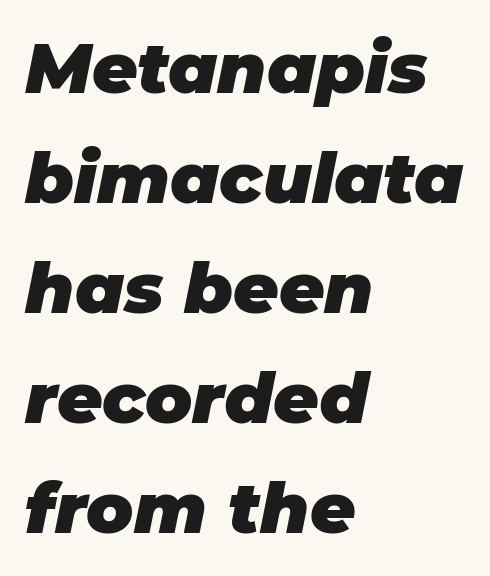
{"italic": "yes", "lean": "right", "slant_degrees": 11, "bold": "yes", "weight": "heavy", "width": "normal", "stroke_contrast": "low", "x_height": "large", "monospaced": "no", "underline": "no", "align": "left", "line_spacing": "normal", "line_spacing_ratio": 1.57, "letter_spacing": "normal", "letter_spacing_em": 0.0, "glyph_px": 70}
